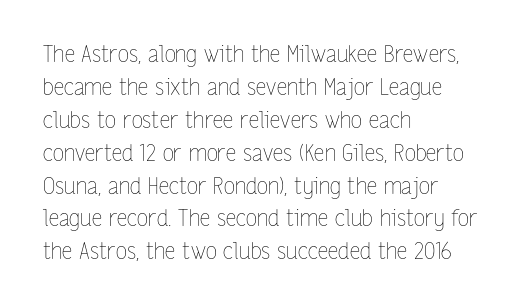
Honestly, the row spacing looks completely unremarkable. Caption: face not bold, strokes unweighted. Posture: vertical. This rendering features lettering with no underline. The setting favours the left margin, as ordinary paragraphs usually do.
